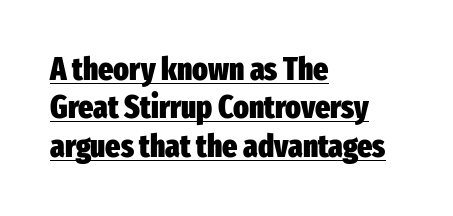
Every character sits straight up, as roman type does. The rendering keeps characters at their native spacing. This is sans-serif lettering, the kind often seen on screens and signage. These characters rest on top of a visible drawn line. Typographic density is high because the face is bold.
